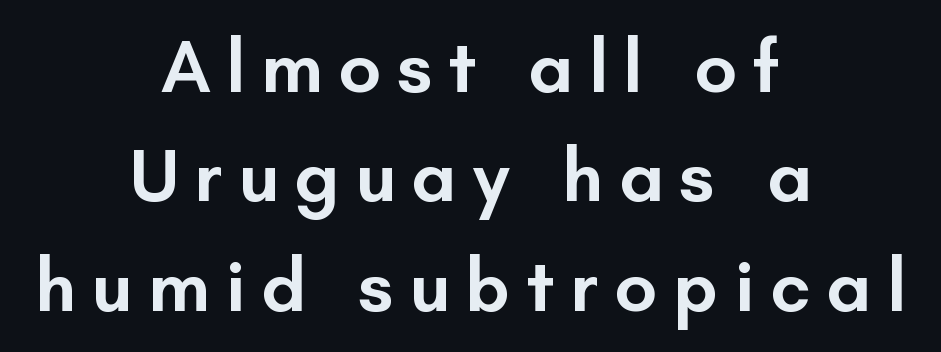
{"serif": "no", "italic": "no", "bold": "semi", "weight": "semibold", "width": "normal", "stroke_contrast": "low", "x_height": "small", "monospaced": "no", "underline": "no", "align": "center", "line_spacing": "normal", "line_spacing_ratio": 1.46, "letter_spacing": "wide", "letter_spacing_em": 0.21, "glyph_px": 75}
